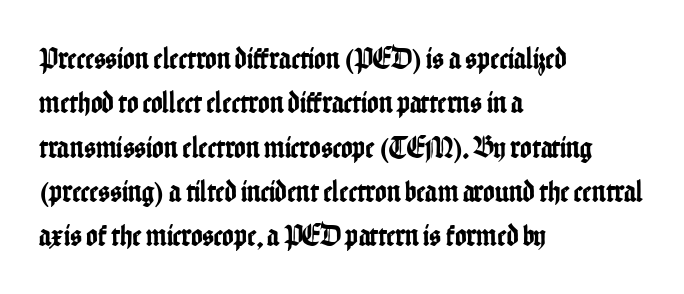
This is sans-serif lettering, the kind often seen on screens and signage. Notice how the passage keeps a crisp vertical edge on the left only. A typesetter would call this proportional, since set widths differ per character. Each word holds together tightly as a unit, with standard inter-letter gaps.
